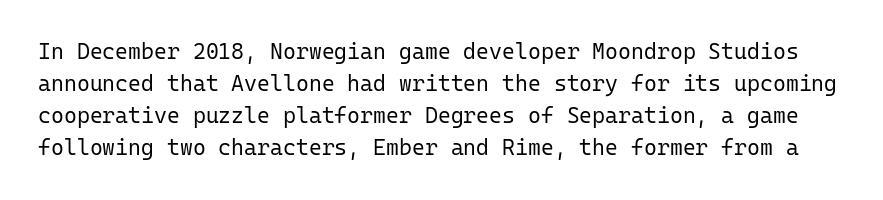
No chunkiness to these letters — they're not bold. Every character sits straight up, as roman type does. The lines sit at an ordinary, default distance from one another. The zone under the glyphs is completely vacant. Inter-character spacing is left at the font's built-in metrics.
